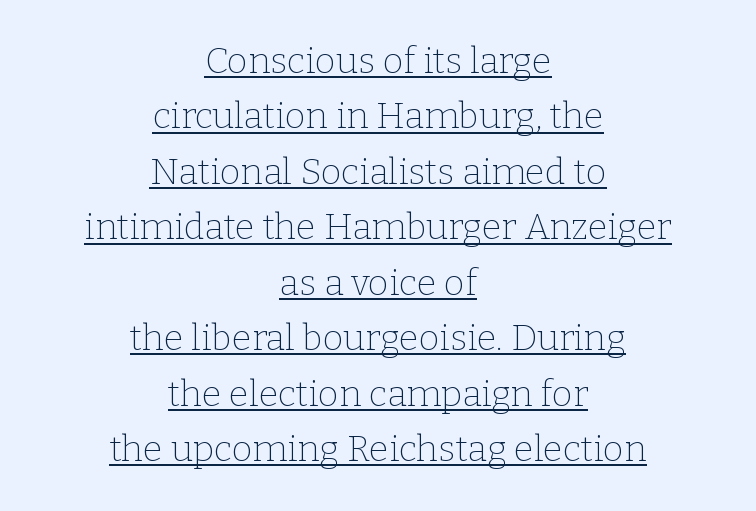
The face used here is proportionally spaced, like ordinary book or web type. Inter-character spacing is left at the font's built-in metrics. This sample uses an upright cut, with every glyph sitting square on the baseline. Typographically, this falls in the serif category. The rows are spaced the way most documents space them.
